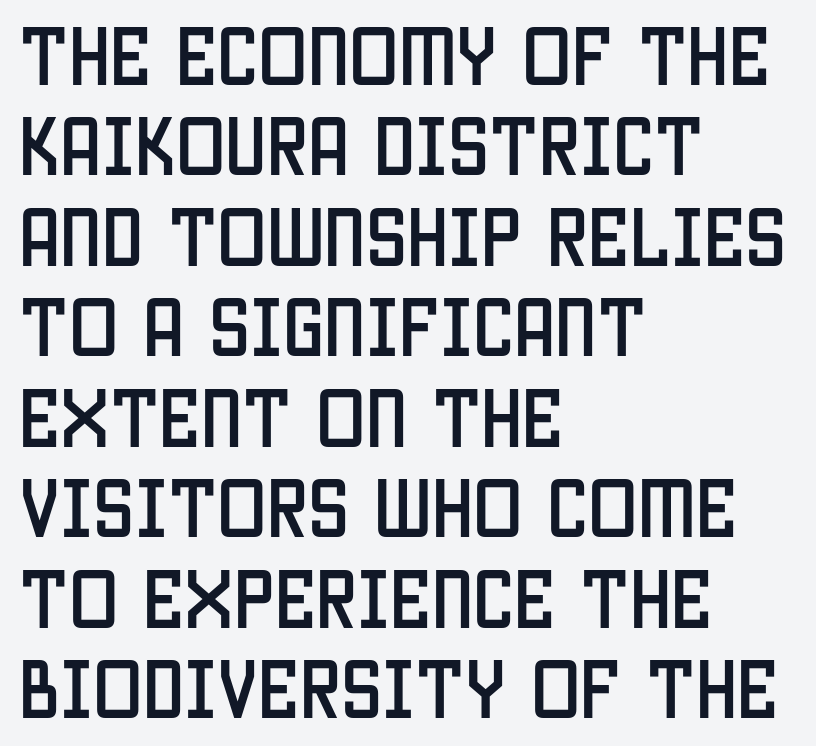
The rows are spaced the way most documents space them. Here the glyphs are tracked normally, forming tight word shapes. Here the designer chose a conventional face with non-uniform glyph widths. The glyphs are unaccompanied by any horizontal stroke below them. The face used here is a sans, in the tradition of grotesques and geometrics.
